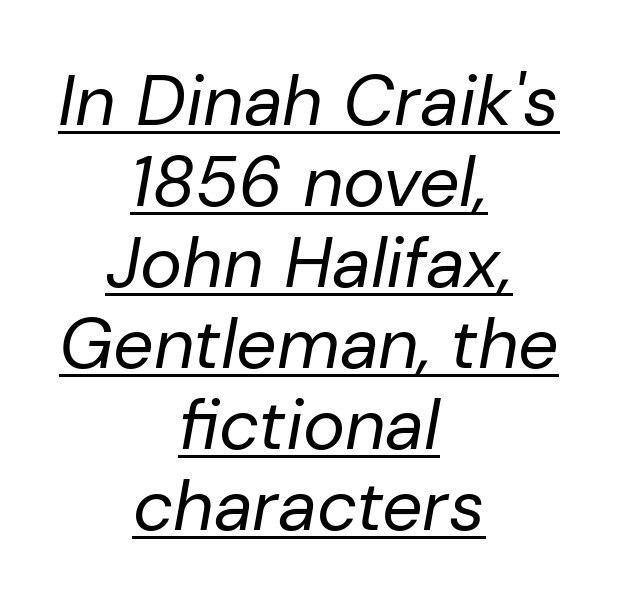
The image shows 71 px regular-weight type, italic (leaning right); set centered, tight line spacing (1.14x), normal letter spacing, underlined; low stroke contrast and a medium x-height.
